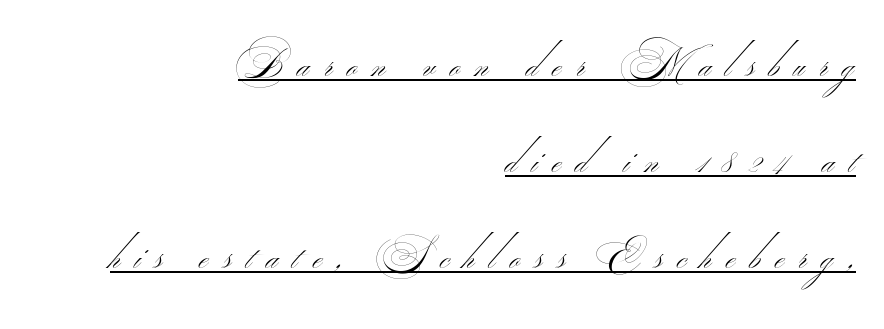
Q: Is the text bold? A: No.
Q: Is the typeface a serif or a sans-serif typeface? A: Sans-serif.
Q: Is the text underlined? A: Yes.
Q: How is the paragraph aligned? A: Right-aligned.
Q: Is the spacing between letters normal or unusually wide? A: Unusually wide.
Q: Is the spacing between lines tight, normal or loose? A: Loose.
Q: Width (condensed, normal, or wide)? A: Wide.
Q: Stroke contrast? A: Medium.
Q: Monospaced? A: No.
